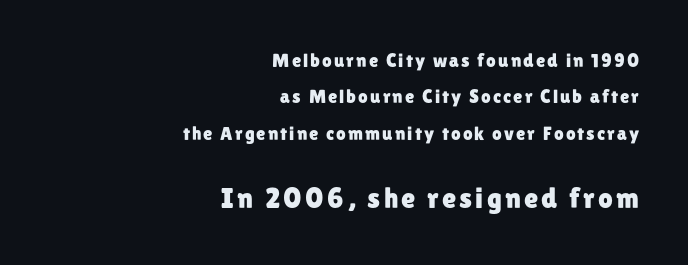
Q: Is the text italic (slanted)? A: No, it is upright.
Q: Is the typeface a serif or a sans-serif typeface? A: Sans-serif.
Q: Is the text underlined? A: No.
Q: How is the paragraph aligned? A: Right-aligned.
Q: Is the spacing between lines tight, normal or loose? A: Loose.
Q: Which block of text is set in a larger size, the first (top) or the second (bottom)? A: The second (bottom) one.
Q: Width (condensed, normal, or wide)? A: Normal.
Q: Stroke contrast? A: Low.
Q: x-height? A: Medium.
Q: Monospaced? A: No.
